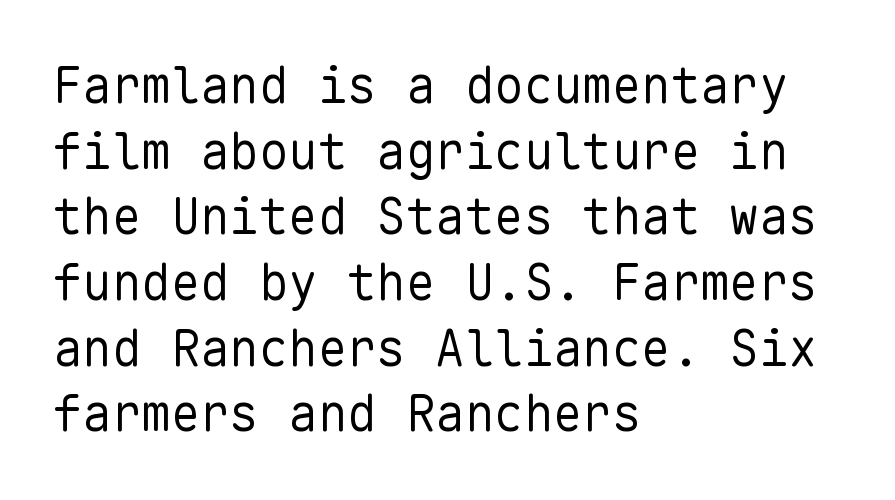
The image shows 49 px regular-weight sans-serif type, upright, monospaced; set left-aligned, normal line spacing (1.34x), normal letter spacing, not underlined; low stroke contrast and a medium x-height.
